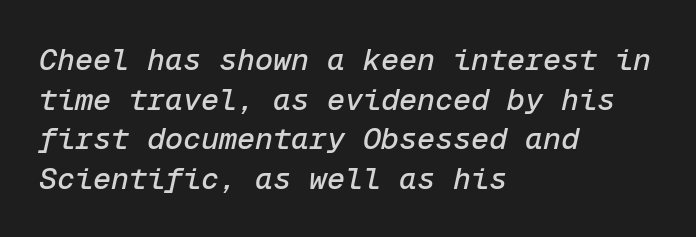
{"italic": "yes", "lean": "right", "slant_degrees": 12, "width": "normal", "stroke_contrast": "low", "x_height": "medium", "monospaced": "yes", "underline": "no", "align": "left", "line_spacing": "normal", "line_spacing_ratio": 1.32, "letter_spacing": "normal", "letter_spacing_em": 0.0, "glyph_px": 30}
